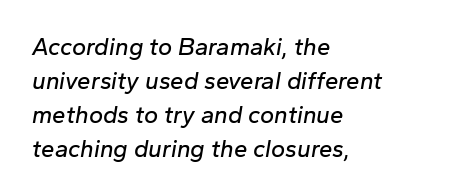
The image shows 24 px text type, italic (leaning right); set left-aligned, normal line spacing (1.41x), normal letter spacing, not underlined.
